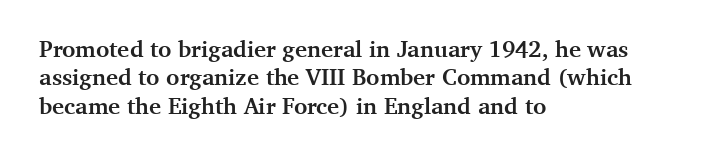
The image shows 23 px bold type, upright; set left-aligned, line spacing 1.23x, normal letter spacing, not underlined.
